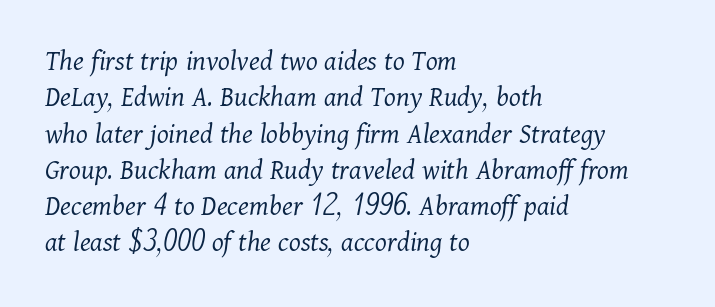
The image shows 30 px light serif type, italic (leaning right); set left-aligned, line spacing 1.21x, normal letter spacing, not underlined; medium stroke contrast and a medium x-height.
